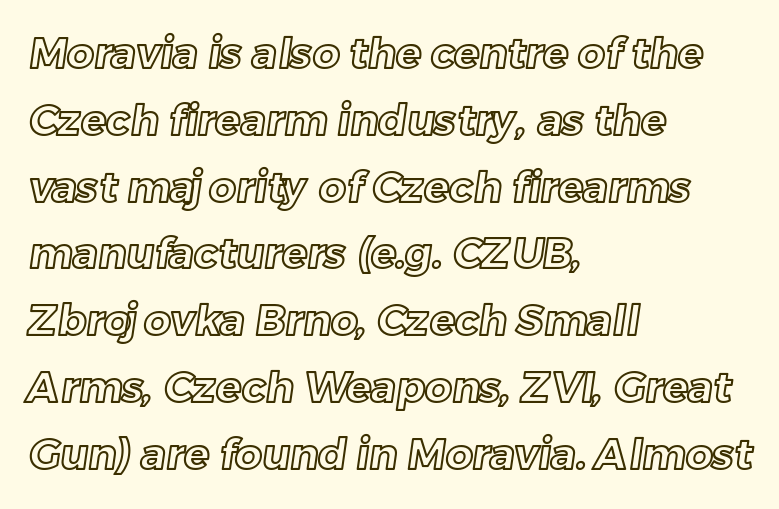
Students, observe: this is what conventionally led text looks like. The ragged edge is on the right, which tells us the setting is flush left. Does extra space separate the letters? No, they use regular spacing. Type without underlining.
